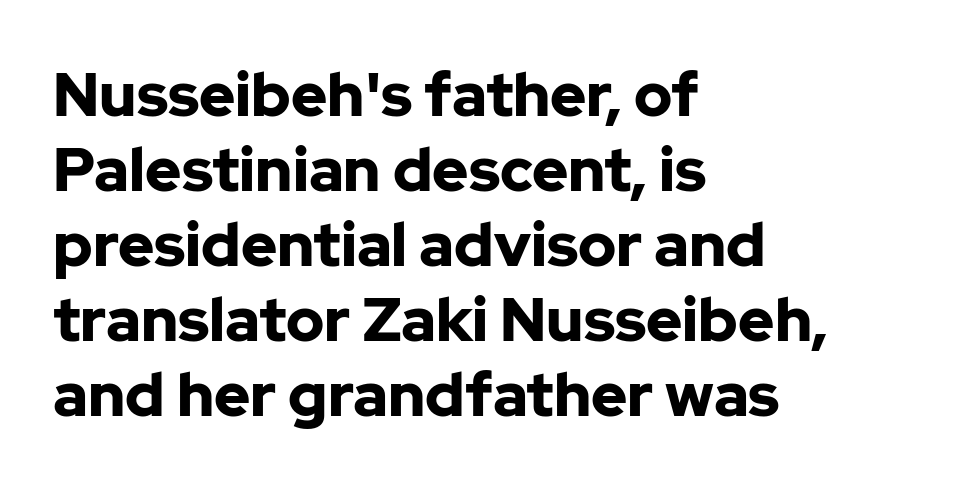
Each glyph is drawn with heavy, bold strokes. This sample uses an upright cut, with every glyph sitting square on the baseline. Alignment: flush left. The horizontal fit of the characters is conventional and even. Looks like regular typesetting: each glyph gets only the width it needs.
